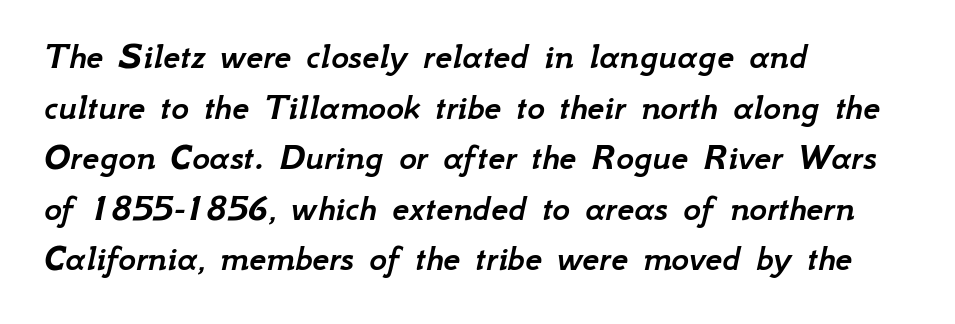
{"italic": "yes", "lean": "right", "slant_degrees": 12, "width": "normal", "stroke_contrast": "low", "x_height": "small", "monospaced": "no", "underline": "no", "align": "left", "line_spacing": "normal", "line_spacing_ratio": 1.33, "letter_spacing": "normal", "letter_spacing_em": 0.0, "glyph_px": 38}
